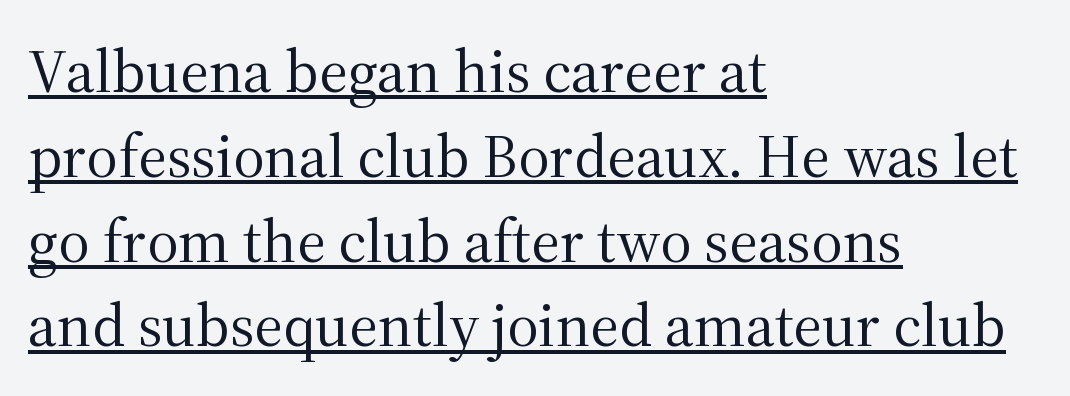
The image shows 61 px regular-weight serif type, upright; set left-aligned, normal line spacing (1.39x), normal letter spacing, underlined; medium stroke contrast and a medium x-height.
